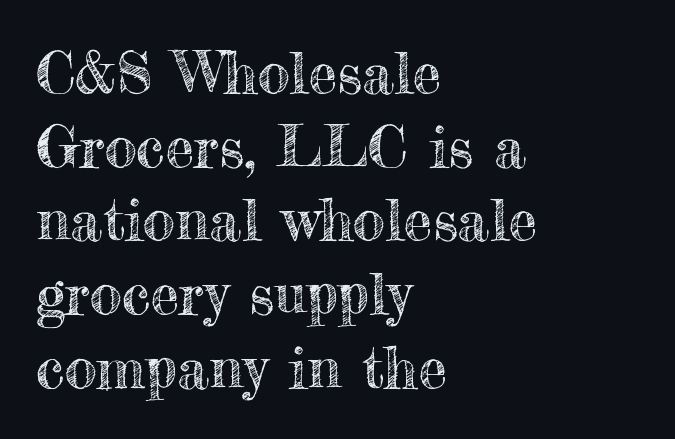
The image shows 58 px text type, upright; set left-aligned, normal line spacing (1.27x), normal letter spacing, not underlined; a small x-height.
